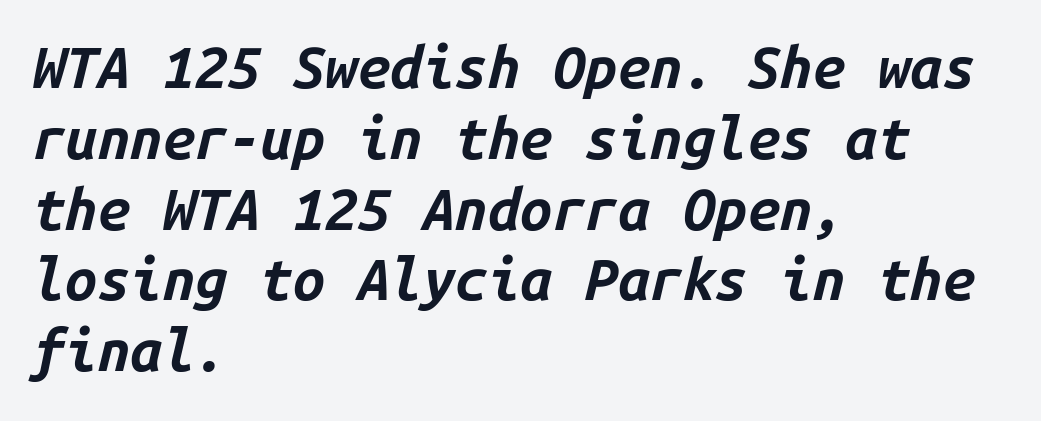
Q: Is the text bold? A: Yes.
Q: Is the text italic (slanted)? A: Yes, it leans right by about 14 degrees.
Q: Is the text underlined? A: No.
Q: How is the paragraph aligned? A: Left-aligned.
Q: Is the spacing between letters normal or unusually wide? A: Normal.
Q: Width (condensed, normal, or wide)? A: Normal.
Q: Stroke contrast? A: Low.
Q: x-height? A: Medium.
Q: Monospaced? A: Yes.
